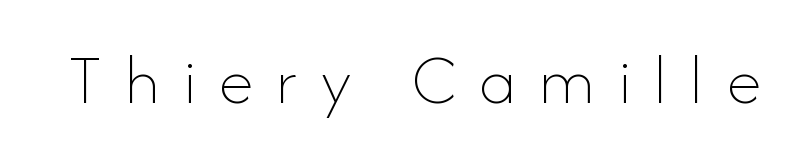
Q: Is the text bold? A: No.
Q: Is the text italic (slanted)? A: No, it is upright.
Q: Is the text underlined? A: No.
Q: Is the spacing between letters normal or unusually wide? A: Unusually wide.
Q: Width (condensed, normal, or wide)? A: Normal.
Q: Stroke contrast? A: Low.
Q: x-height? A: Small.
Q: Monospaced? A: No.
